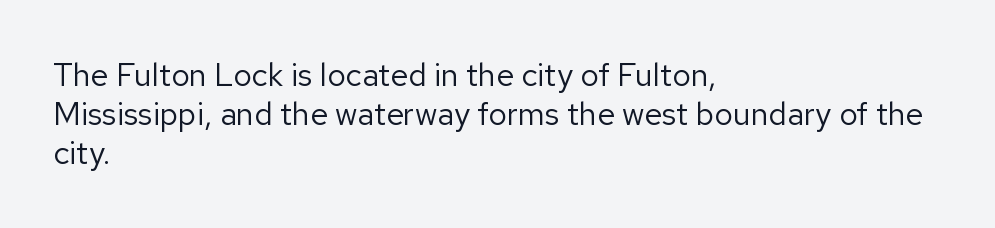
The image shows 32 px regular-weight sans-serif type, upright; set left-aligned, line spacing 1.22x, normal letter spacing, not underlined; low stroke contrast and a medium x-height.
